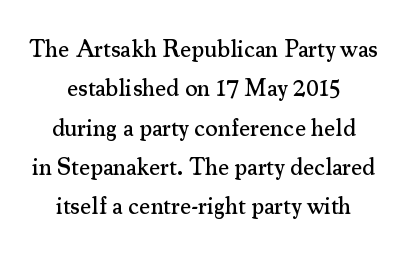
Quick note: interline space is typical. Italic? Not at all — the glyphs are vertical. A centered setting, common on invitations and titles, is used for this passage. No extra tracking has been applied to these lines.
